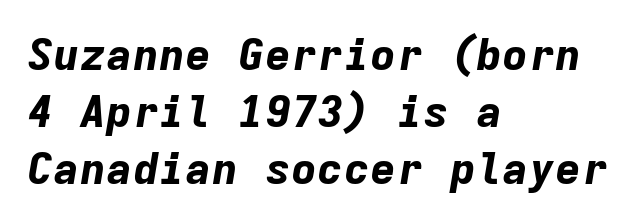
Compared with a centered layout, this one pins lines to the left instead. Bare-footed words on every line. This sample uses an oblique cut, with every glyph tilted off the vertical. The letterforms sit shoulder to shoulder at normal distance.
